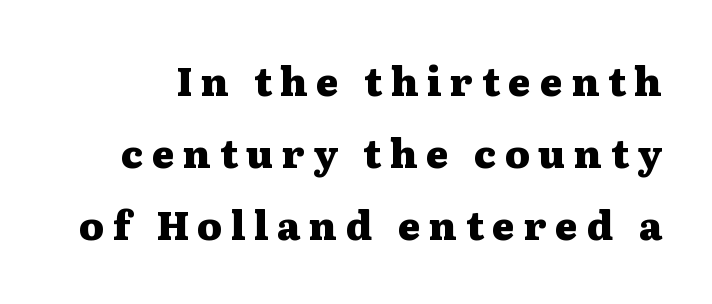
{"serif": "yes", "italic": "no", "bold": "yes", "weight": "heavy", "width": "wide", "stroke_contrast": "medium", "x_height": "medium", "monospaced": "no", "underline": "no", "line_spacing_ratio": 1.85, "letter_spacing": "wide", "letter_spacing_em": 0.22, "glyph_px": 39}
